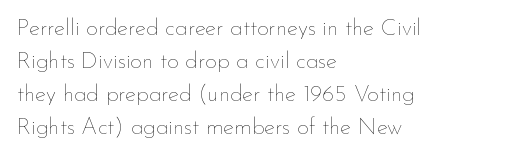
Q: Is the text bold? A: No.
Q: Is the text italic (slanted)? A: No, it is upright.
Q: Is the text underlined? A: No.
Q: How is the paragraph aligned? A: Left-aligned.
Q: Is the spacing between letters normal or unusually wide? A: Normal.
Q: Is the spacing between lines tight, normal or loose? A: Normal.
